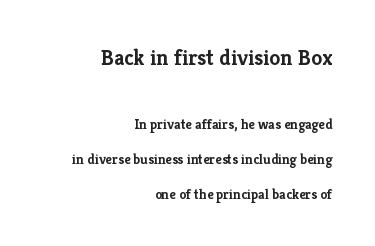
{"italic": "no", "bold": "yes", "underline": "no", "align": "right", "line_spacing": "loose", "line_spacing_ratio": 2.48, "letter_spacing": "normal", "letter_spacing_em": 0.0, "larger_block": "first", "size_ratio": 1.57, "glyph_px": 22}
